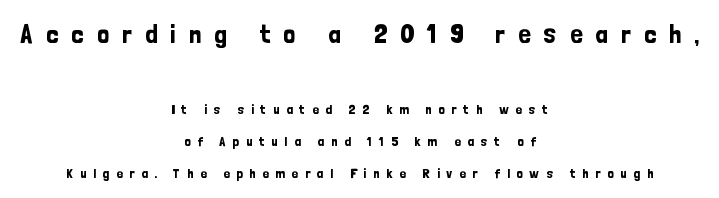
The image shows 27 px text type, upright; set centered, loose line spacing (2.28x), unusually wide letter spacing (+0.48 em), not underlined; the first (top) block is 1.93x larger.
